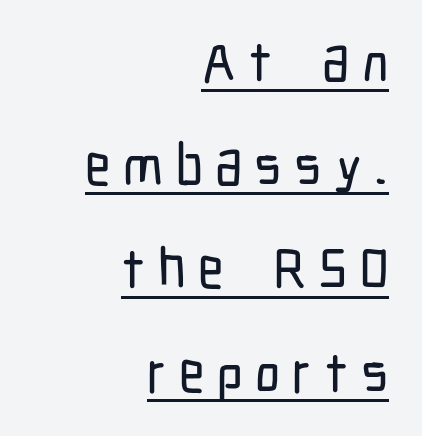
{"serif": "no", "italic": "no", "width": "condensed", "stroke_contrast": "low", "x_height": "medium", "monospaced": "no", "underline": "yes", "align": "right", "line_spacing_ratio": 1.85, "letter_spacing": "wide", "letter_spacing_em": 0.22, "glyph_px": 56}
